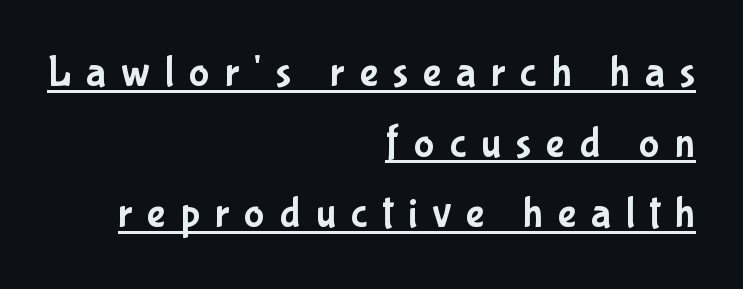
Q: Is the text italic (slanted)? A: No, it is upright.
Q: Is the typeface a serif or a sans-serif typeface? A: Sans-serif.
Q: Is the text underlined? A: Yes.
Q: How is the paragraph aligned? A: Right-aligned.
Q: Is the spacing between letters normal or unusually wide? A: Unusually wide.
Q: Is the spacing between lines tight, normal or loose? A: Normal.
Q: Width (condensed, normal, or wide)? A: Condensed.
Q: Stroke contrast? A: Low.
Q: x-height? A: Medium.
Q: Monospaced? A: No.
